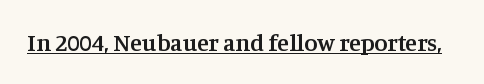
{"italic": "no", "bold": "semi", "underline": "yes", "letter_spacing": "normal", "letter_spacing_em": 0.0, "glyph_px": 24}
